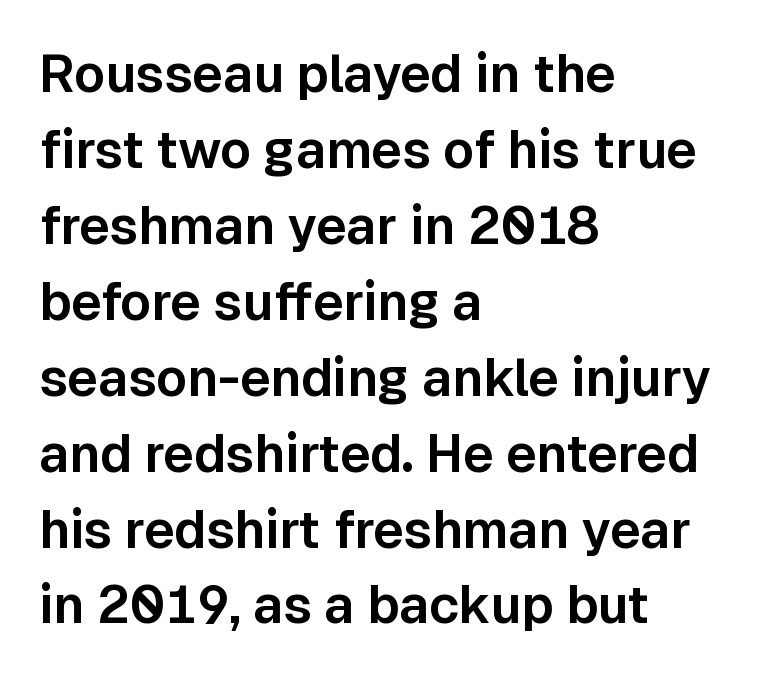
The image shows 52 px sans-serif type, upright; set left-aligned, normal line spacing (1.46x), normal letter spacing, not underlined; low stroke contrast and a medium x-height.
